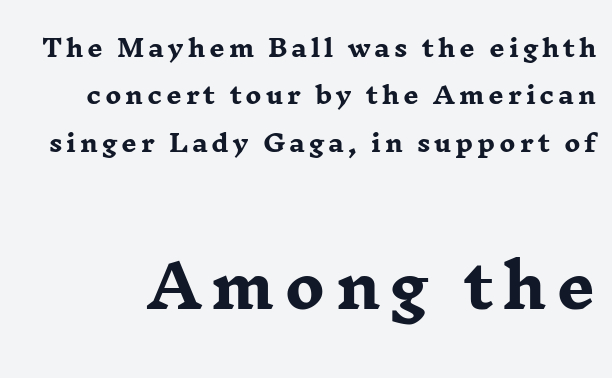
The image shows 60 px heavy, wide serif type, upright; set loose line spacing (1.97x), not underlined; the second (bottom) block is 2.5x larger; low stroke contrast and a medium x-height.
